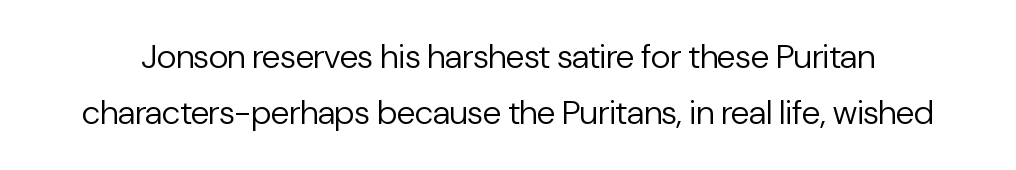
Italic? Not at all — the glyphs are vertical. Nobody drew a line under any word here. Honestly, the letter spacing is just normal — you wouldn't notice it. Vertical spacing — default. A sans-serif font was chosen for this passage. Vertical stems look standard width or narrower in stroke.
